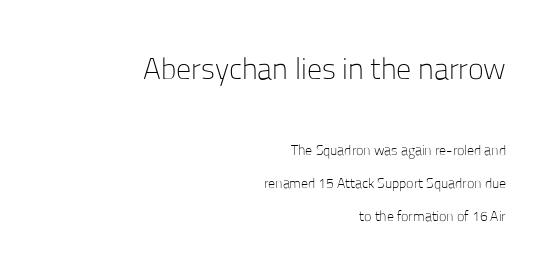
The gaps between neighbouring characters are ordinary and unremarkable. Regarding leading, the lines here are spaced well apart. Nothing sits at the stroke ends, so this counts as sans-serif. The typesetter chose a ragged-left arrangement here. Posture: upright roman. The typeface has the unassuming heft of standard copy or less.
